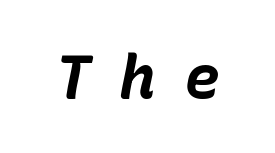
Q: Is the text bold? A: Yes.
Q: Is the text italic (slanted)? A: Yes, it leans right by about 10 degrees.
Q: Is the text underlined? A: No.
Q: Is the spacing between letters normal or unusually wide? A: Unusually wide.
Q: Width (condensed, normal, or wide)? A: Normal.
Q: Stroke contrast? A: Low.
Q: x-height? A: Medium.
